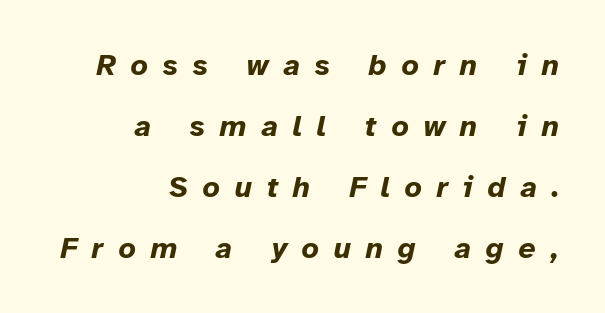
The passage shown is not underscored anywhere. The text carries the slant typical of an italic or oblique font. Leading: increased. The characters look thick and weighty, a clear bold. Between one letter and the next there's a generous, obvious gap.
